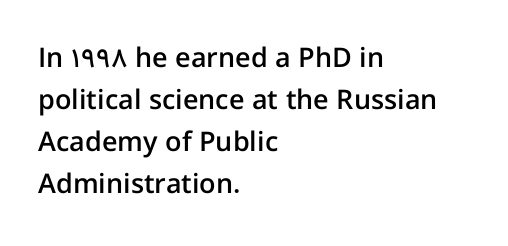
The image shows 27 px text type, upright; set left-aligned, normal line spacing (1.56x), normal letter spacing, not underlined.
